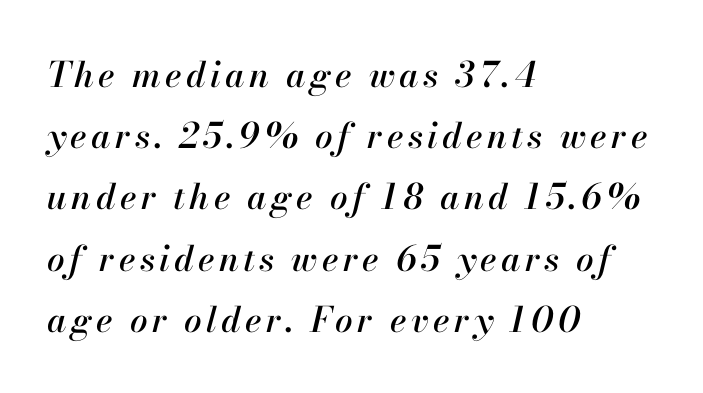
The image shows 35 px text type, italic (leaning right); set left-aligned, line spacing 1.75x, not underlined; high stroke contrast and a small x-height.
